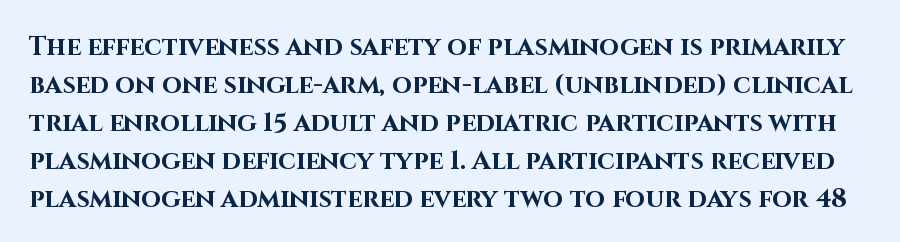
Q: Is the text bold? A: Yes.
Q: Is the text italic (slanted)? A: No, it is upright.
Q: Is the text underlined? A: No.
Q: Is the spacing between letters normal or unusually wide? A: Normal.
Q: Is the spacing between lines tight, normal or loose? A: Normal.
